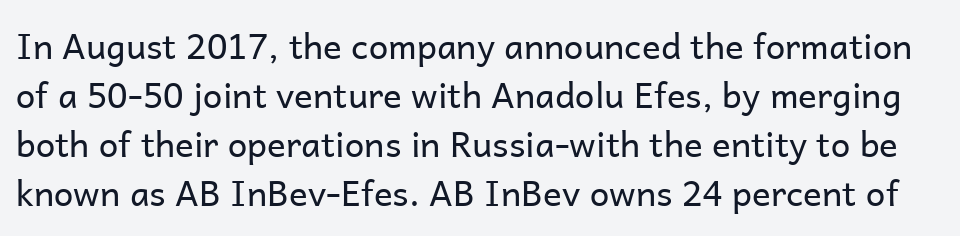
The image shows 35 px regular-weight sans-serif type, upright; set normal line spacing (1.4x), normal letter spacing, not underlined; low stroke contrast and a medium x-height.
